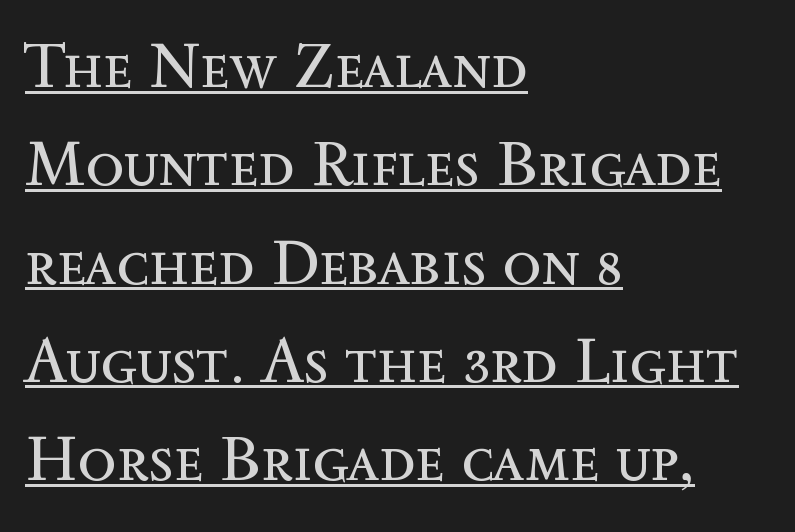
Underlining? Definitely there. The specimen reads as upright at a glance. Reading down the block, your eye returns to a fixed left position each line. Is this a heavy cut? Hardly; it is regular or lighter. Spacing verdict: proportional, widths tailored to each character. The lines sit at an ordinary, default distance from one another.
